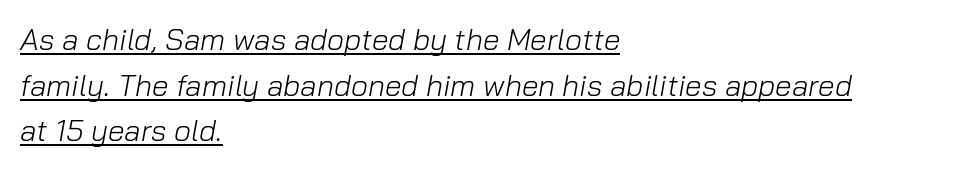
{"italic": "yes", "lean": "right", "slant_degrees": 10, "bold": "no", "weight": "light", "width": "normal", "stroke_contrast": "low", "x_height": "medium", "monospaced": "no", "underline": "yes", "align": "left", "line_spacing": "normal", "line_spacing_ratio": 1.52, "letter_spacing": "normal", "letter_spacing_em": 0.0, "glyph_px": 30}
